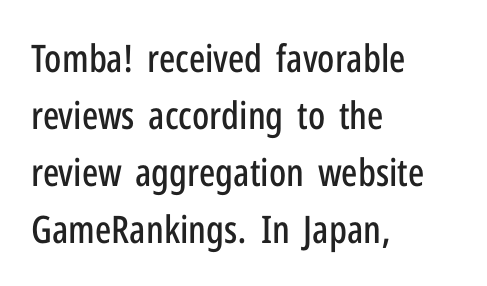
Q: Is the text italic (slanted)? A: No, it is upright.
Q: Is the typeface a serif or a sans-serif typeface? A: Sans-serif.
Q: Is the text underlined? A: No.
Q: How is the paragraph aligned? A: Left-aligned.
Q: Is the spacing between letters normal or unusually wide? A: Normal.
Q: Is the spacing between lines tight, normal or loose? A: Normal.
Q: Width (condensed, normal, or wide)? A: Condensed.
Q: Stroke contrast? A: Low.
Q: x-height? A: Medium.
Q: Monospaced? A: No.
